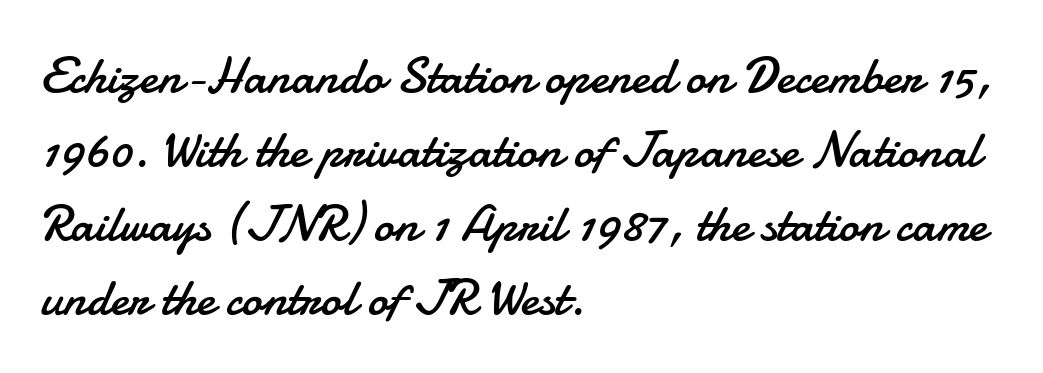
This is sans-serif lettering, the kind often seen on screens and signage. Tracking value appears to be zero — textbook default spacing. Counters stay open thanks to moderate or lighter strokes. This sample has the flowing, uneven cadence of proportional lettering. Whoever set this chose a conventional vertical rhythm.
